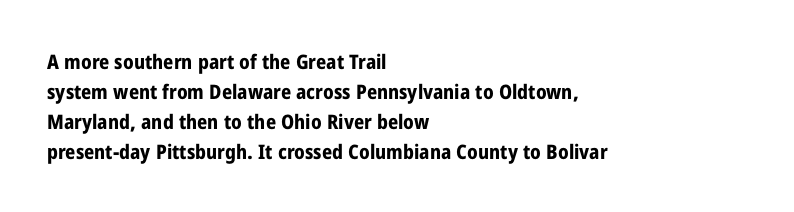
Alignment: flush left. Tall strokes in this sample are plumb rather than angled. Successive baselines arrive at the customary interval. The rendering uses a bold face; every stroke is thick and dark. The specimen omits any rule beneath the text block's lines. Short note: letters normally spaced.
